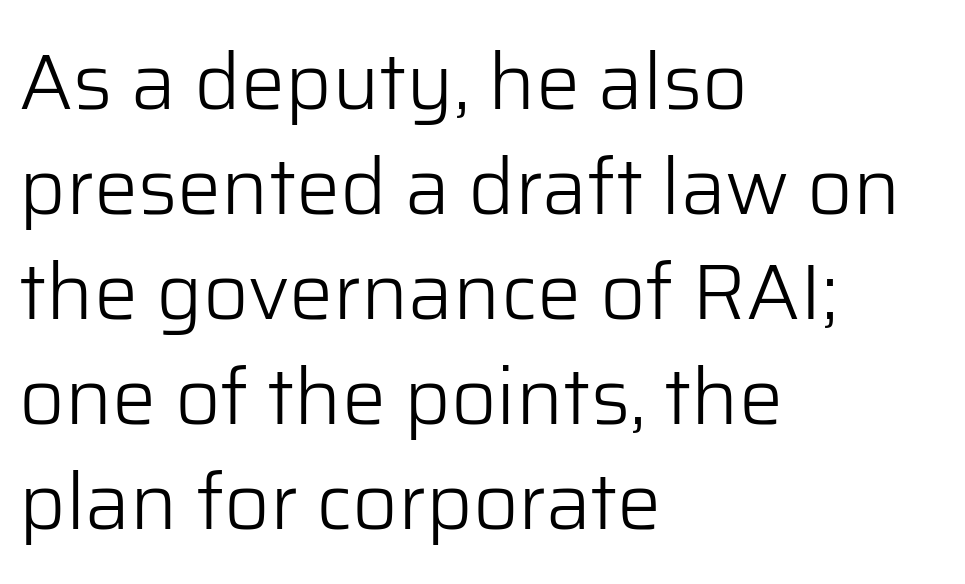
Q: Is the text bold? A: No.
Q: Is the text italic (slanted)? A: No, it is upright.
Q: Is the typeface a serif or a sans-serif typeface? A: Sans-serif.
Q: Is the text underlined? A: No.
Q: How is the paragraph aligned? A: Left-aligned.
Q: Is the spacing between letters normal or unusually wide? A: Normal.
Q: Is the spacing between lines tight, normal or loose? A: Normal.
Q: Width (condensed, normal, or wide)? A: Normal.
Q: Stroke contrast? A: Low.
Q: x-height? A: Medium.
Q: Monospaced? A: No.
